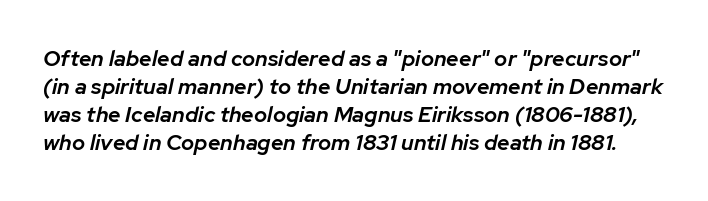
The image shows 22 px text type, italic (leaning right); set normal line spacing (1.28x), normal letter spacing, not underlined.
